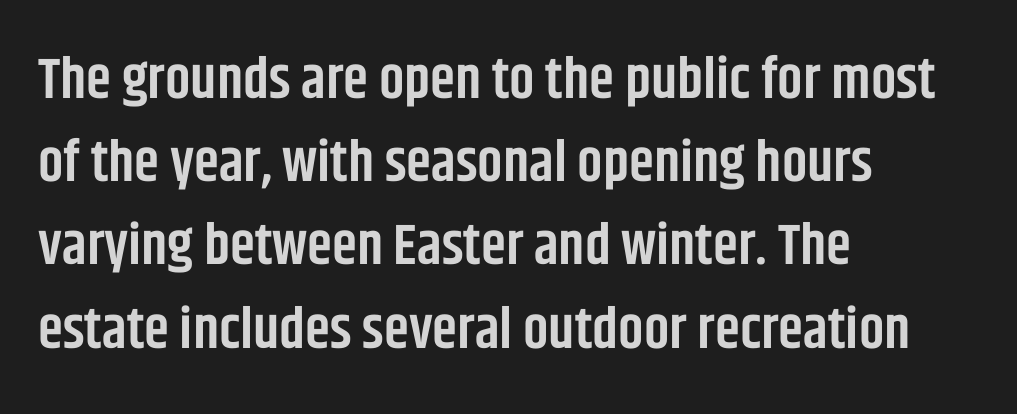
Q: Is the text bold? A: Semi-bold.
Q: Is the text italic (slanted)? A: No, it is upright.
Q: Is the typeface a serif or a sans-serif typeface? A: Sans-serif.
Q: Is the text underlined? A: No.
Q: How is the paragraph aligned? A: Left-aligned.
Q: Is the spacing between letters normal or unusually wide? A: Normal.
Q: Is the spacing between lines tight, normal or loose? A: Normal.
Q: Width (condensed, normal, or wide)? A: Condensed.
Q: Stroke contrast? A: Low.
Q: x-height? A: Large.
Q: Monospaced? A: No.
